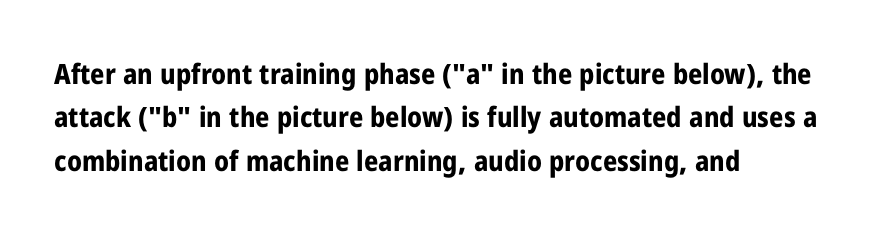
{"serif": "no", "italic": "no", "bold": "yes", "weight": "bold", "width": "condensed", "stroke_contrast": "low", "x_height": "medium", "monospaced": "no", "underline": "no", "align": "left", "line_spacing": "normal", "line_spacing_ratio": 1.55, "letter_spacing": "normal", "letter_spacing_em": 0.0, "glyph_px": 28}
